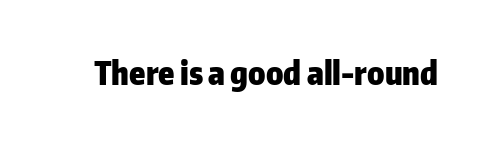
The image shows 32 px heavy sans-serif type, upright; set normal letter spacing, not underlined; low stroke contrast and a medium x-height.
